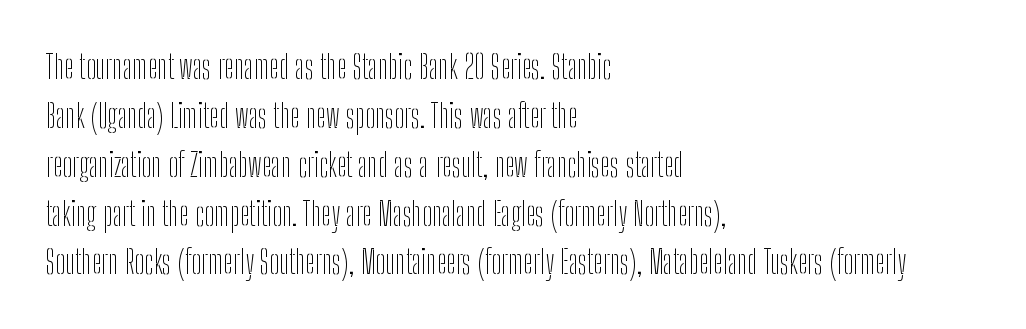
{"serif": "no", "italic": "no", "bold": "no", "weight": "thin", "width": "condensed", "stroke_contrast": "low", "x_height": "medium", "monospaced": "no", "underline": "no", "align": "left", "line_spacing": "normal", "line_spacing_ratio": 1.48, "letter_spacing": "normal", "letter_spacing_em": 0.0, "glyph_px": 33}
